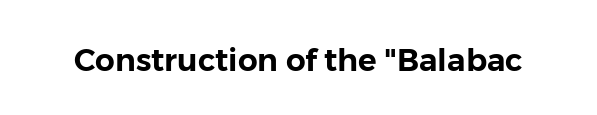
{"serif": "no", "italic": "no", "width": "normal", "stroke_contrast": "low", "x_height": "medium", "monospaced": "no", "underline": "no", "letter_spacing": "normal", "letter_spacing_em": 0.0, "glyph_px": 31}
